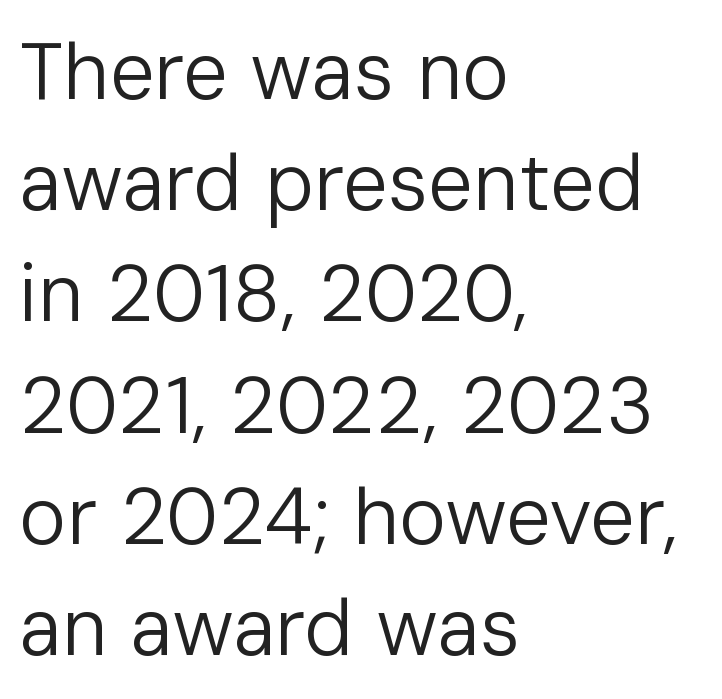
The image shows 80 px regular-weight sans-serif type, upright; set left-aligned, normal line spacing (1.39x), normal letter spacing, not underlined; low stroke contrast and a medium x-height.
